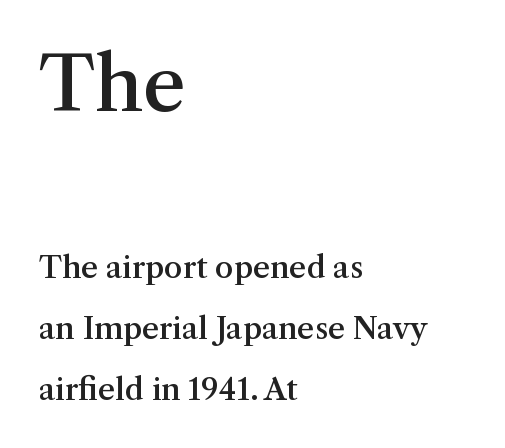
Every row of glyphs begins at an identical x-position on the left. This rendering employs a face with finishing strokes, i.e., a serif. Two sizes are in play, and the larger belongs to the first block. Lines of text with bare space underneath.
